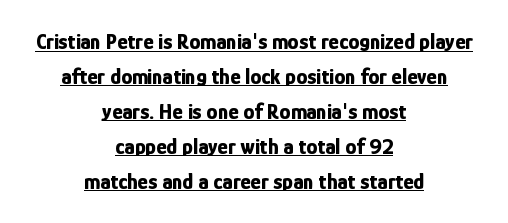
The image shows 22 px bold type, upright; set centered, normal line spacing (1.59x), normal letter spacing, underlined.
